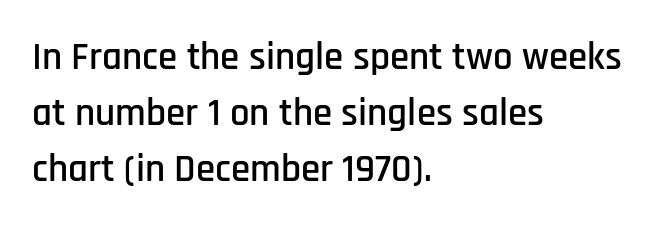
{"serif": "no", "italic": "no", "width": "condensed", "stroke_contrast": "low", "x_height": "large", "monospaced": "no", "underline": "no", "align": "left", "line_spacing": "normal", "line_spacing_ratio": 1.43, "letter_spacing": "normal", "letter_spacing_em": 0.0, "glyph_px": 39}
